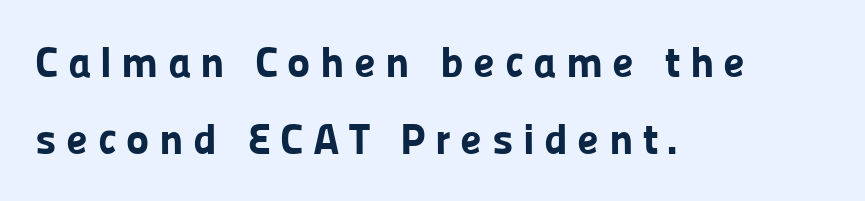
The image shows 44 px bold sans-serif type, upright; set left-aligned, line spacing 1.76x, unusually wide letter spacing (+0.21 em), not underlined; low stroke contrast and a medium x-height.
